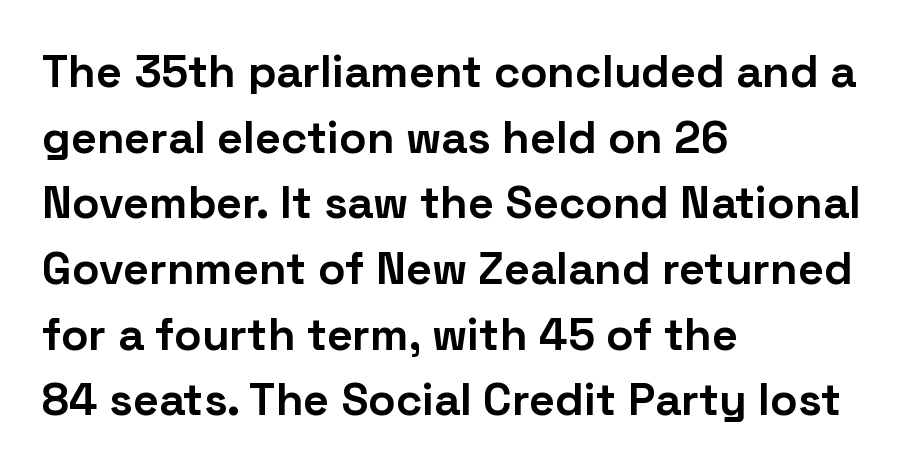
The image shows 45 px bold sans-serif type, upright; set left-aligned, normal line spacing (1.46x), normal letter spacing, not underlined; low stroke contrast and a medium x-height.
